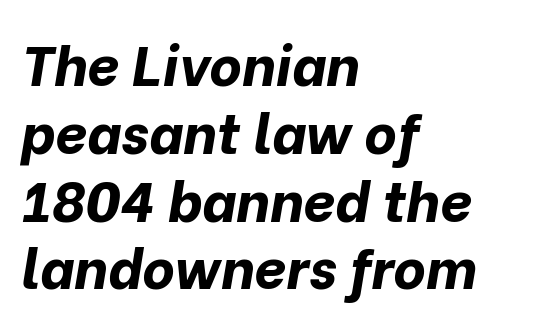
The image shows 56 px bold type, italic (leaning right); set left-aligned, line spacing 1.21x, normal letter spacing, not underlined; low stroke contrast and a medium x-height.
